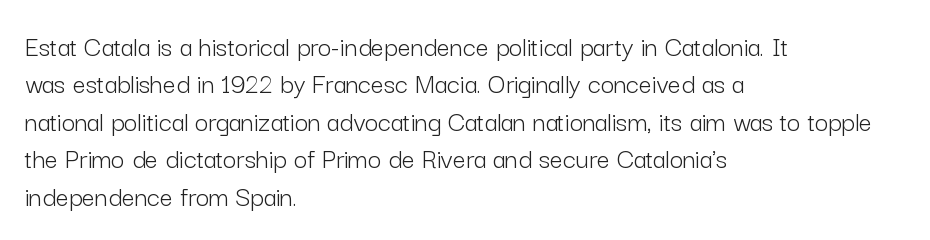
The type is set solid horizontally, with unmodified tracking. Check where the strokes stop: nothing finishes them off — pure sans. Looks like regular typesetting: each glyph gets only the width it needs. The area under the type is left untouched.
